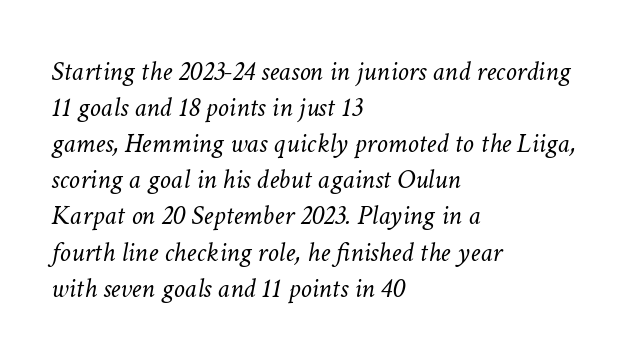
{"italic": "yes", "lean": "right", "slant_degrees": 11, "bold": "no", "weight": "light", "width": "normal", "stroke_contrast": "low", "x_height": "medium", "monospaced": "no", "underline": "no", "align": "left", "line_spacing": "normal", "line_spacing_ratio": 1.29, "letter_spacing": "normal", "letter_spacing_em": 0.0, "glyph_px": 28}
